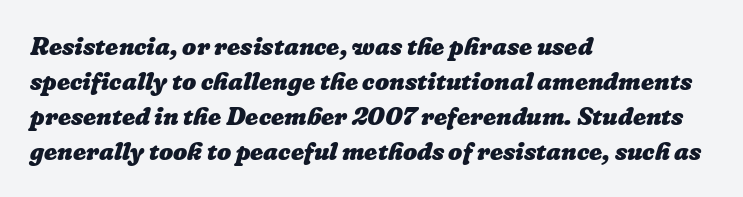
{"bold": "yes", "underline": "no", "align": "left", "line_spacing": "normal", "line_spacing_ratio": 1.4, "letter_spacing": "normal", "letter_spacing_em": 0.0, "glyph_px": 25}
